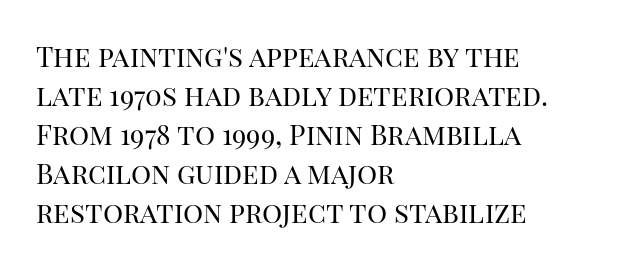
The image shows 28 px regular-weight serif type, upright; set left-aligned, normal line spacing (1.39x), normal letter spacing, not underlined; high stroke contrast and a large x-height.
